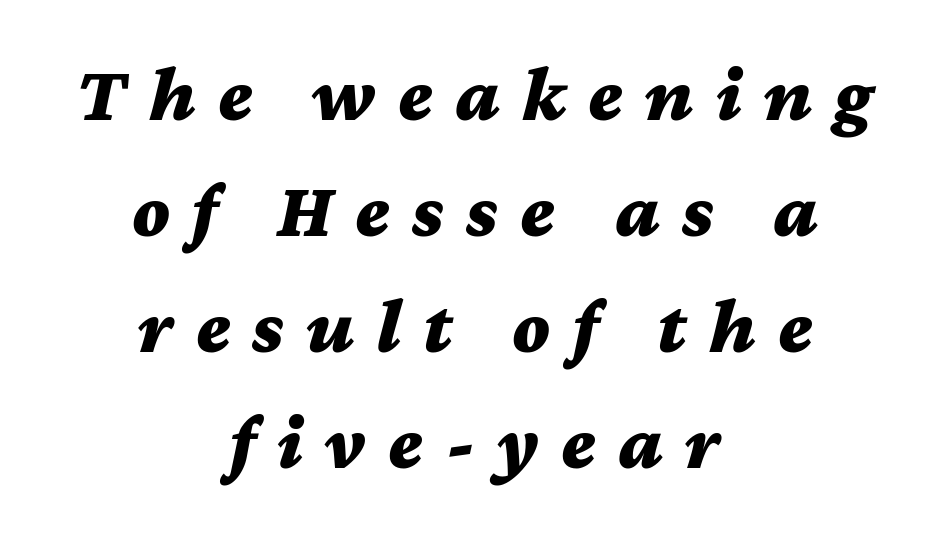
Q: Is the text bold? A: Yes.
Q: Is the text italic (slanted)? A: Yes, it leans right by about 12 degrees.
Q: Is the text underlined? A: No.
Q: How is the paragraph aligned? A: Centered.
Q: Is the spacing between letters normal or unusually wide? A: Unusually wide.
Q: Is the spacing between lines tight, normal or loose? A: Normal.
Q: Width (condensed, normal, or wide)? A: Wide.
Q: Stroke contrast? A: Medium.
Q: x-height? A: Medium.
Q: Monospaced? A: No.
